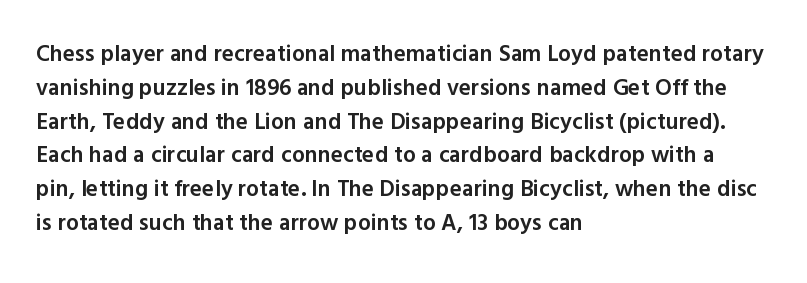
The image shows 23 px text type, upright; set left-aligned, normal line spacing (1.47x), normal letter spacing, not underlined.
